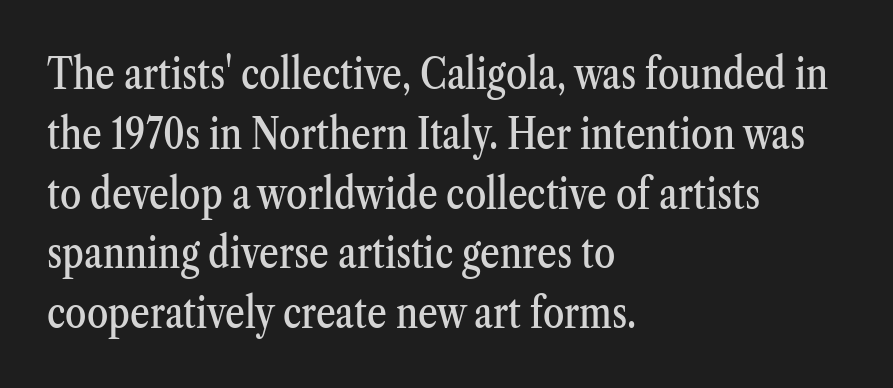
{"serif": "yes", "italic": "no", "width": "condensed", "stroke_contrast": "medium", "x_height": "medium", "monospaced": "no", "underline": "no", "align": "left", "line_spacing": "normal", "line_spacing_ratio": 1.39, "letter_spacing": "normal", "letter_spacing_em": 0.0, "glyph_px": 43}
